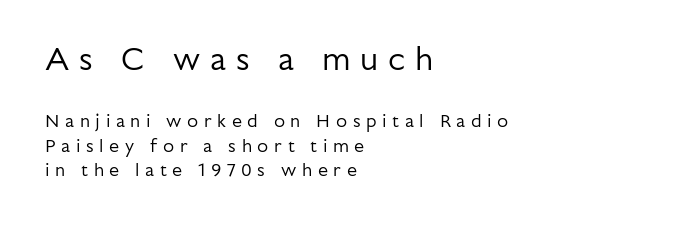
Q: Is the text bold? A: No.
Q: Is the text italic (slanted)? A: No, it is upright.
Q: Is the typeface a serif or a sans-serif typeface? A: Sans-serif.
Q: Is the text underlined? A: No.
Q: How is the paragraph aligned? A: Left-aligned.
Q: Is the spacing between letters normal or unusually wide? A: Unusually wide.
Q: Is the spacing between lines tight, normal or loose? A: Normal.
Q: Which block of text is set in a larger size, the first (top) or the second (bottom)? A: The first (top) one.
Q: Width (condensed, normal, or wide)? A: Normal.
Q: Stroke contrast? A: Low.
Q: x-height? A: Medium.
Q: Monospaced? A: No.
